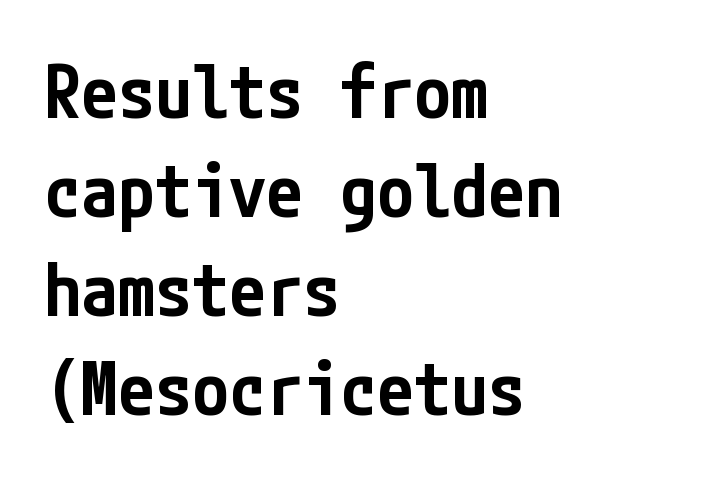
Tracking here is standard; glyphs follow each other at the usual distance. Line spacing here is normal. The letters stand upright; this is a roman face. Quick note: underline off. These lines are set flush left with a ragged right edge. The font family rendered here belongs to the sans-serif group.
